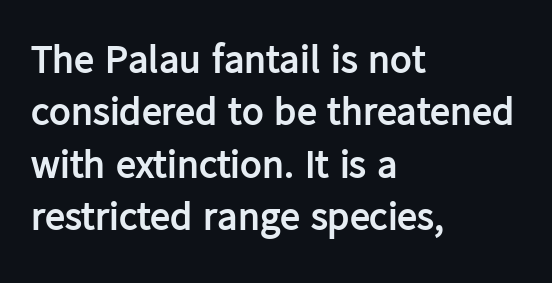
The image shows 40 px semibold sans-serif type, upright; set left-aligned, normal line spacing (1.31x), normal letter spacing, not underlined; low stroke contrast and a medium x-height.
